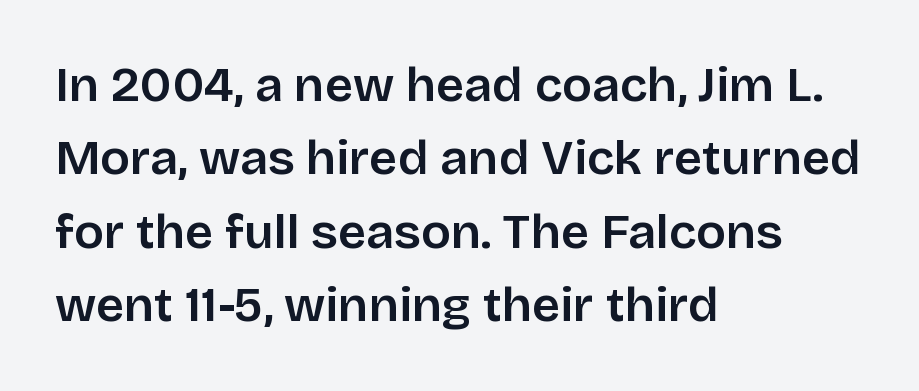
The image shows 49 px semibold sans-serif type, upright; set left-aligned, normal line spacing (1.5x), normal letter spacing, not underlined; low stroke contrast and a large x-height.
